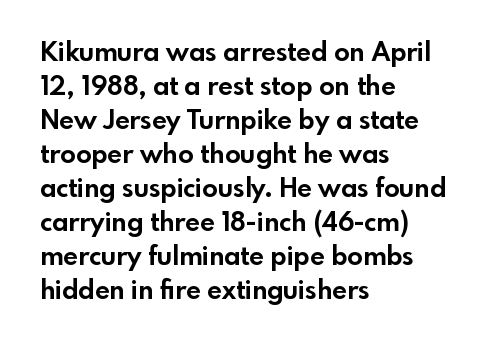
The image shows 26 px bold type, upright; set left-aligned, normal line spacing (1.31x), normal letter spacing, not underlined.
